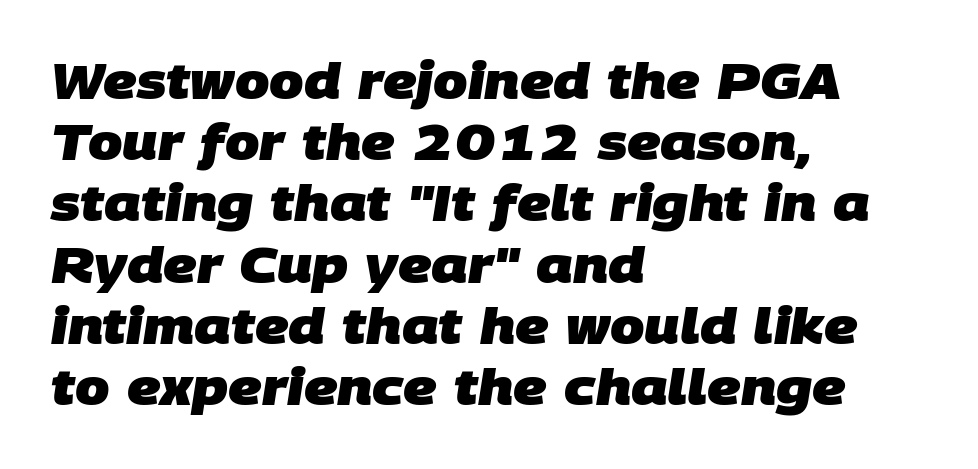
{"serif": "no", "bold": "yes", "weight": "heavy", "width": "normal", "stroke_contrast": "low", "x_height": "large", "monospaced": "no", "underline": "no", "align": "left", "line_spacing": "normal", "line_spacing_ratio": 1.25, "letter_spacing": "normal", "letter_spacing_em": 0.0, "glyph_px": 49}
